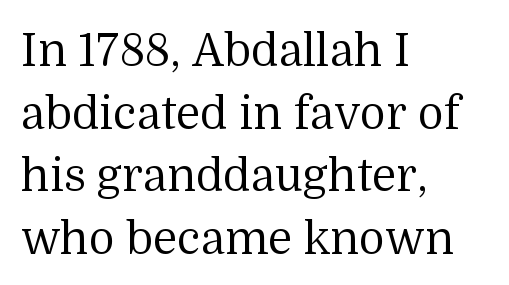
Quick note: underline off. Each letter's strokes conclude with small projecting serifs. Honestly, the row spacing looks completely unremarkable. Characters follow at the spacing the type designer built in. These glyphs show unthickened strokes, regular width or finer.
